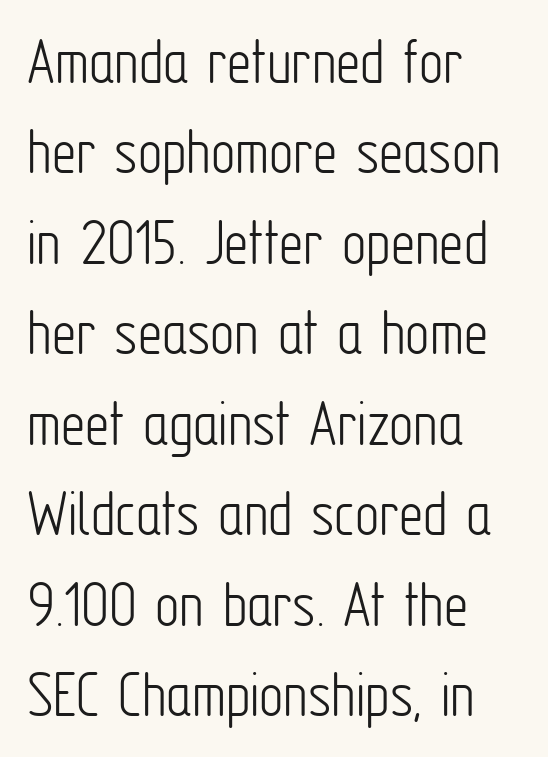
Q: Is the text bold? A: No.
Q: Is the text italic (slanted)? A: No, it is upright.
Q: Is the typeface a serif or a sans-serif typeface? A: Sans-serif.
Q: Is the text underlined? A: No.
Q: How is the paragraph aligned? A: Left-aligned.
Q: Is the spacing between letters normal or unusually wide? A: Normal.
Q: Is the spacing between lines tight, normal or loose? A: Normal.
Q: Width (condensed, normal, or wide)? A: Condensed.
Q: Stroke contrast? A: Low.
Q: x-height? A: Medium.
Q: Monospaced? A: No.
